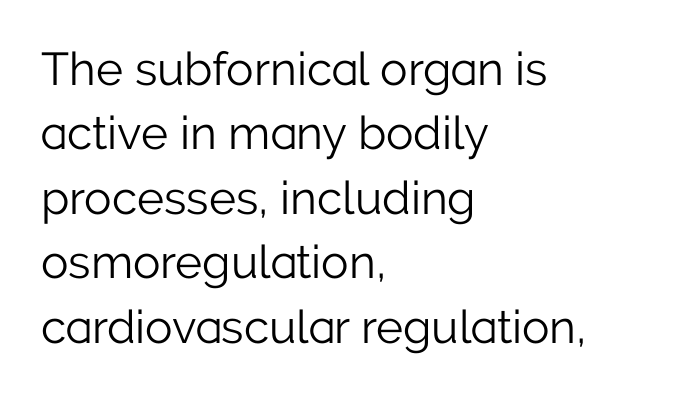
Stroke mass is kept to a normal reading level or below. Is the letter spacing exaggerated? No — it looks like the ordinary default. If you measured baseline to baseline, you'd find a middling distance. You could not count columns in this text — the font is proportionally spaced.
